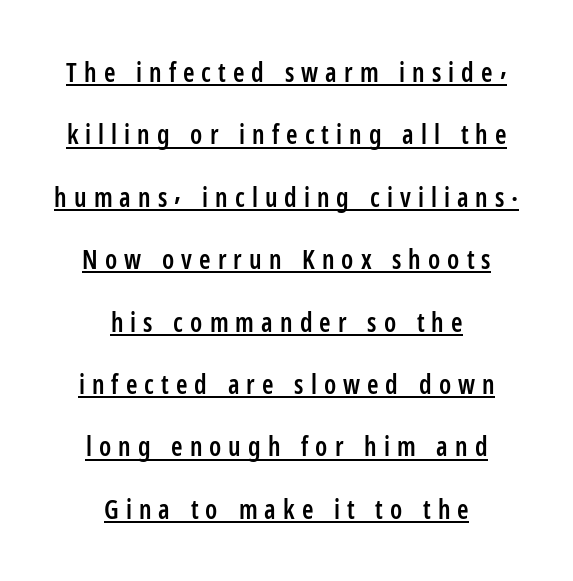
A bit beefed up — I'd call it semibold rather than bold. The paragraph shown floats in the horizontal middle. Reading down the column, the eye jumps a long way to each next line. Check the space under the baseline: a stroke is drawn there.
